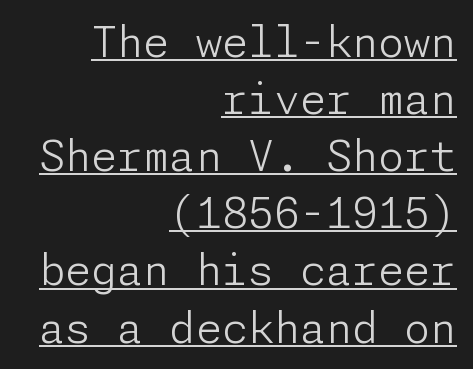
The passage shown is not bold in any degree. Reading down the block, your eye finds every line finishing at a fixed right position. Typographically, this falls in the sans-serif category. This rendering leaves character spacing at its baseline value. In designer terms, the underline attribute is active on this setting.
